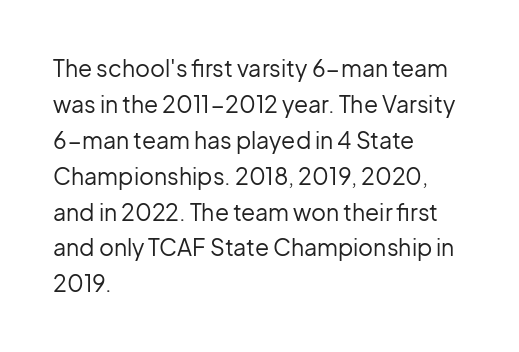
The foot of each line stays bare and open. It's the straight-up-and-down kind of type. The gaps between neighbouring characters are ordinary and unremarkable. A normal amount of white space separates one row of letters from the next. Typeset ragged right — the left edge is the straight one. Is the stroke heavy? The answer is a plain regular-or-lighter.
